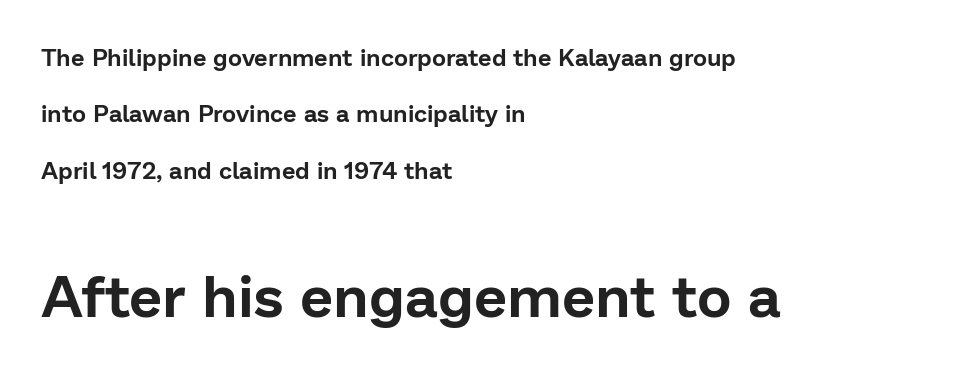
Type size steps up from the first block to the second. The designer dialed line spacing up above the default. Rendered with straight, roman letterforms. You could call the tracking neutral — neither tight nor loose. Note the varied advance widths — an 'i' is clearly narrower than an 'm'. Type style note: lacks serifs.
